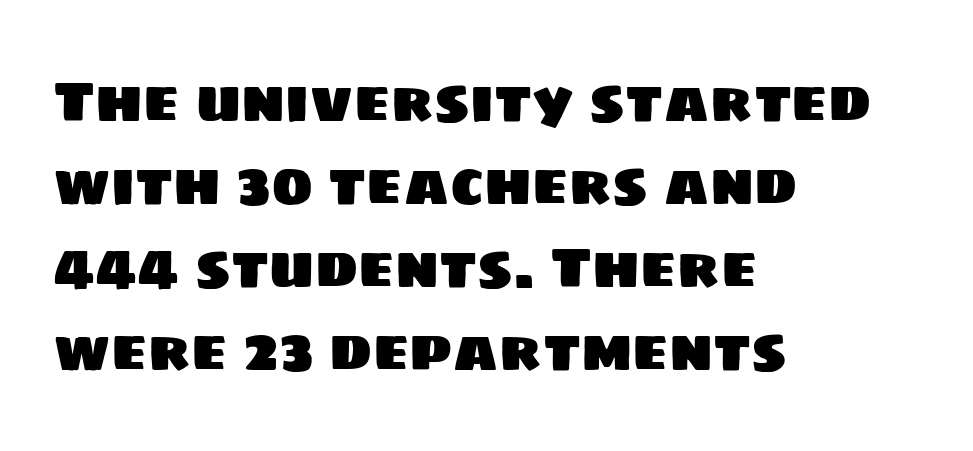
{"serif": "no", "width": "normal", "stroke_contrast": "low", "x_height": "large", "monospaced": "no", "underline": "no", "align": "left", "line_spacing": "normal", "line_spacing_ratio": 1.43, "letter_spacing": "normal", "letter_spacing_em": 0.0, "glyph_px": 58}
